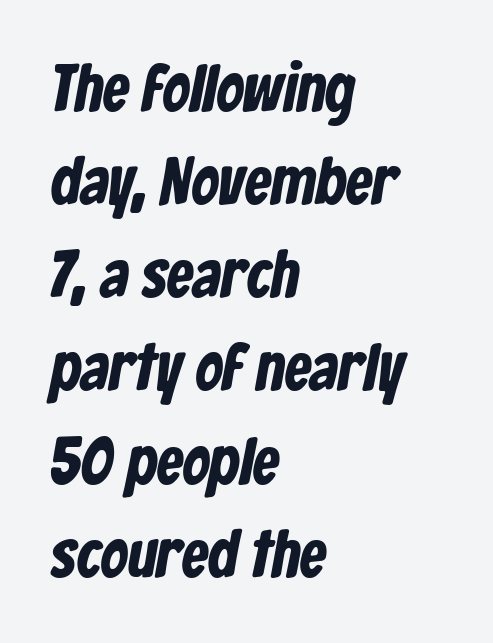
{"serif": "no", "width": "condensed", "stroke_contrast": "low", "x_height": "medium", "monospaced": "no", "underline": "no", "align": "left", "line_spacing": "normal", "line_spacing_ratio": 1.39, "letter_spacing": "normal", "letter_spacing_em": 0.0, "glyph_px": 67}
